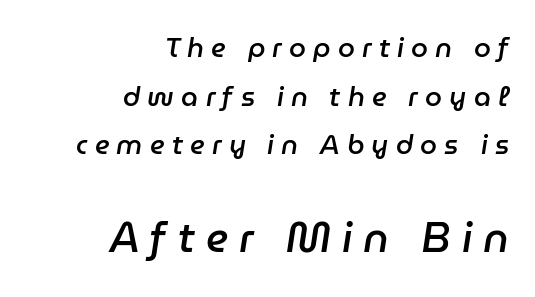
{"italic": "yes", "lean": "right", "slant_degrees": 9, "bold": "semi", "weight": "semibold", "width": "normal", "stroke_contrast": "low", "x_height": "medium", "monospaced": "no", "underline": "no", "align": "right", "line_spacing_ratio": 1.8, "letter_spacing": "wide", "letter_spacing_em": 0.27, "larger_block": "second", "size_ratio": 1.52, "glyph_px": 41}
